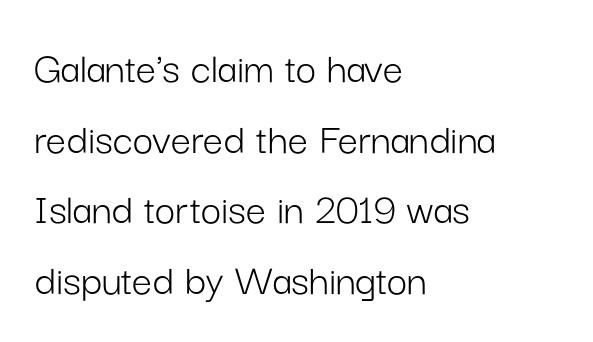
The image shows 45 px light sans-serif type, upright; set left-aligned, normal line spacing (1.57x), normal letter spacing, not underlined; low stroke contrast and a medium x-height.
